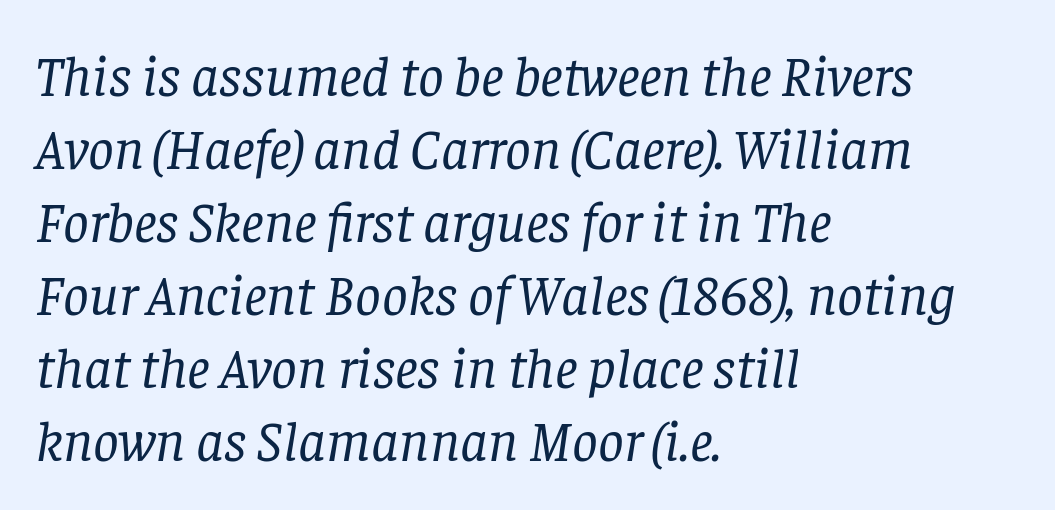
The face used here is seriffed, in the tradition of book romans. Does the lettering tilt? It does — this is italic. This rendering leaves character spacing at its baseline value. The passage is arranged the way most books set body copy — flush left.
